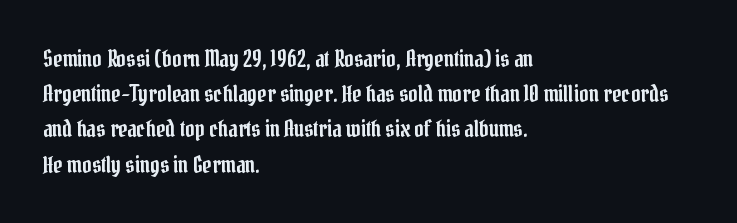
The designer left line spacing at the default. The face used here is rendered with its standard letterfit. The letters stand upright; this is a roman face. The rag falls on the right side of this text block. The words here are not underlined.
